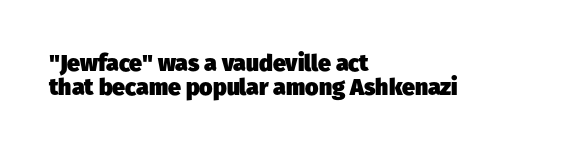
Whoever set this chose condensed vertical rhythm over breathing room. Nobody drew a line under any word here. The sample has been set heavy, in full bold. Teacher's note: observe the even left margin — that is flush-left alignment. No extra tracking has been applied to these lines.
